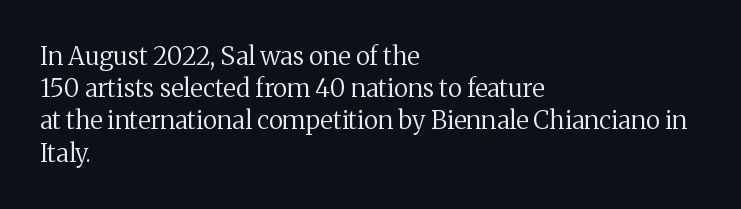
The image shows 25 px text type, upright; set left-aligned, normal line spacing (1.29x), normal letter spacing, not underlined.
